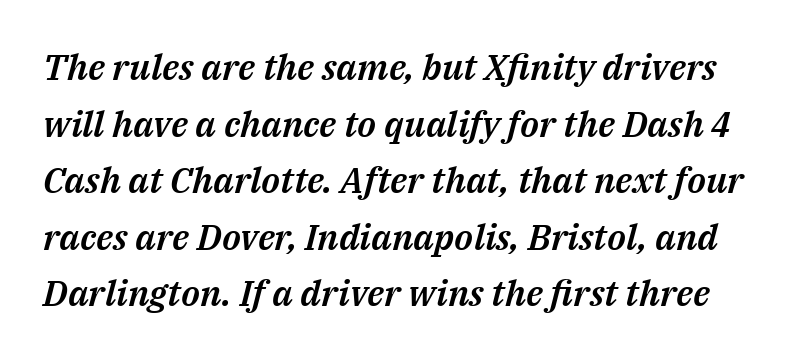
{"italic": "yes", "lean": "right", "slant_degrees": 14, "width": "normal", "stroke_contrast": "medium", "x_height": "medium", "monospaced": "no", "underline": "no", "line_spacing": "normal", "line_spacing_ratio": 1.57, "letter_spacing": "normal", "letter_spacing_em": 0.0, "glyph_px": 36}
